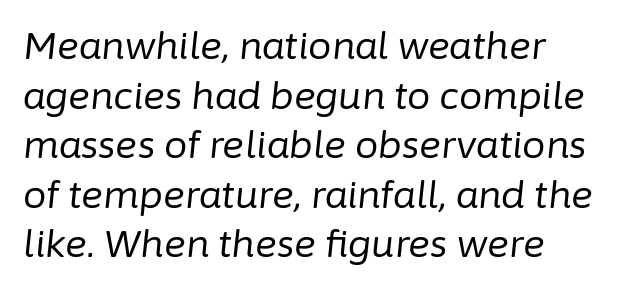
This sample keeps an unexceptional amount of space between lines. Italic: yes, the glyphs are oblique. Caption: standard tracking, unaltered. Caption: multi-line text, flush left, ragged right.
